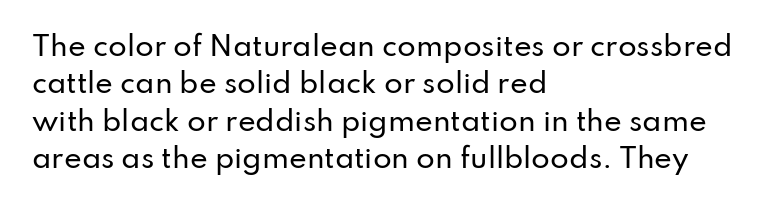
Q: Is the text italic (slanted)? A: No, it is upright.
Q: Is the text underlined? A: No.
Q: How is the paragraph aligned? A: Left-aligned.
Q: Is the spacing between letters normal or unusually wide? A: Normal.
Q: Is the spacing between lines tight, normal or loose? A: Normal.
